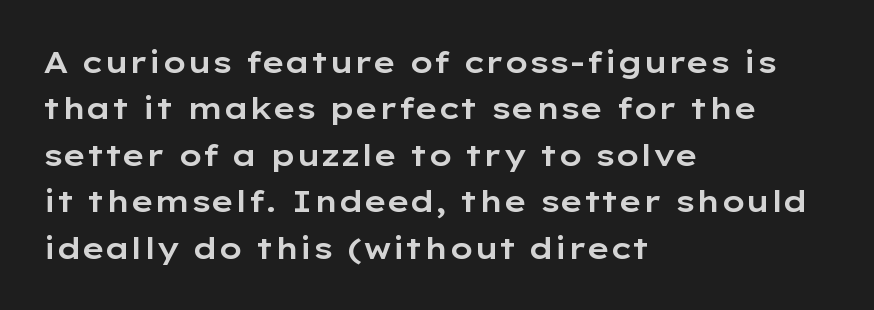
{"serif": "no", "italic": "no", "width": "wide", "stroke_contrast": "low", "x_height": "medium", "monospaced": "no", "underline": "no", "align": "left", "line_spacing": "normal", "line_spacing_ratio": 1.55, "letter_spacing": "normal", "letter_spacing_em": 0.0, "glyph_px": 30}
